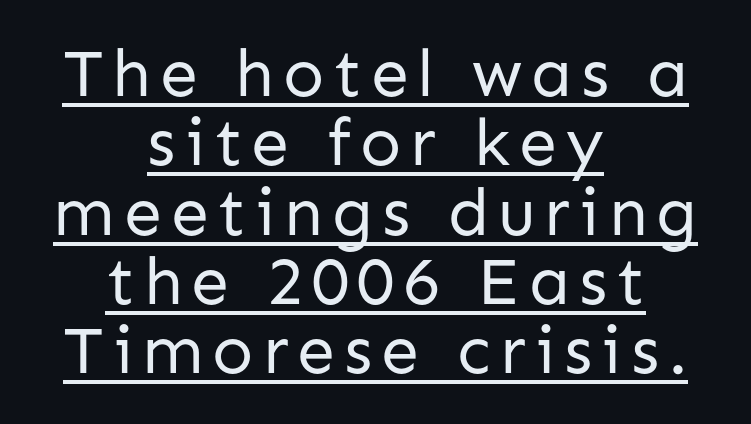
Cramped leading. You can see a thin bar hugging the bottom of the glyphs. Every row of glyphs is offset so its center matches the block's center. Character widths vary here, with narrow letters taking less room than wide ones. The strokes are not fattened; the text isn't bold.
